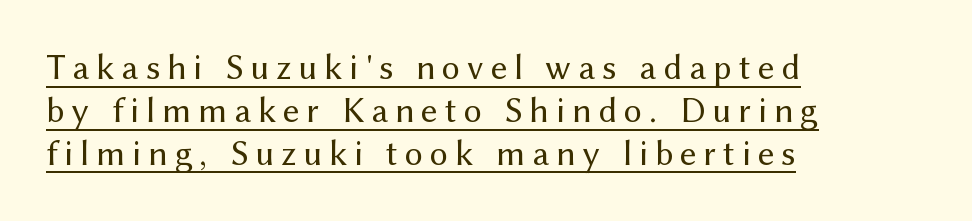
{"serif": "no", "italic": "no", "bold": "no", "weight": "regular", "width": "normal", "stroke_contrast": "medium", "x_height": "medium", "monospaced": "no", "underline": "yes", "align": "left", "line_spacing_ratio": 1.19, "glyph_px": 36}
